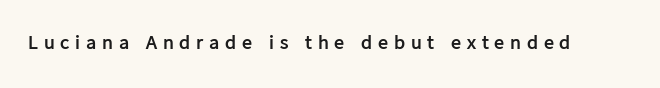
The image shows 20 px bold type, upright; set unusually wide letter spacing (+0.29 em), not underlined.
